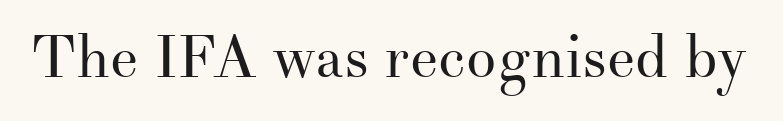
The image shows 60 px regular-weight serif type, upright; set normal letter spacing, not underlined; medium stroke contrast and a small x-height.
